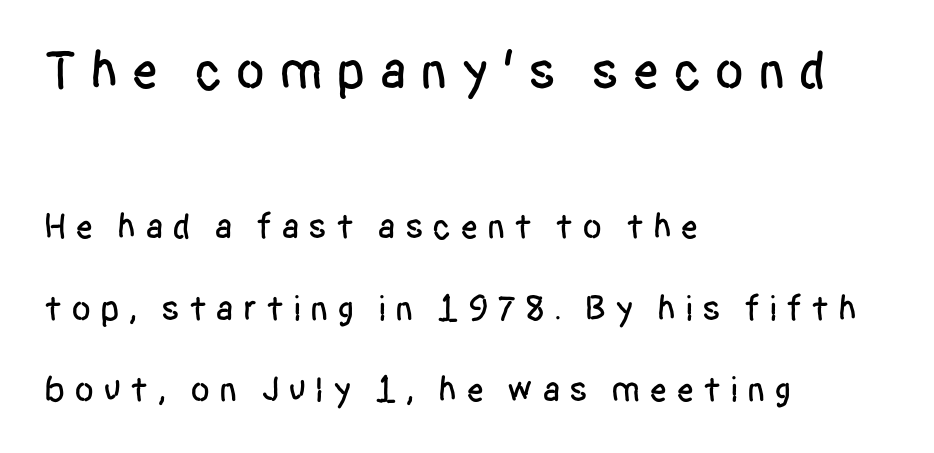
{"serif": "no", "italic": "no", "width": "condensed", "stroke_contrast": "low", "x_height": "large", "monospaced": "no", "underline": "no", "align": "left", "line_spacing": "loose", "line_spacing_ratio": 2.26, "letter_spacing": "wide", "letter_spacing_em": 0.24, "larger_block": "first", "size_ratio": 1.5, "glyph_px": 54}
